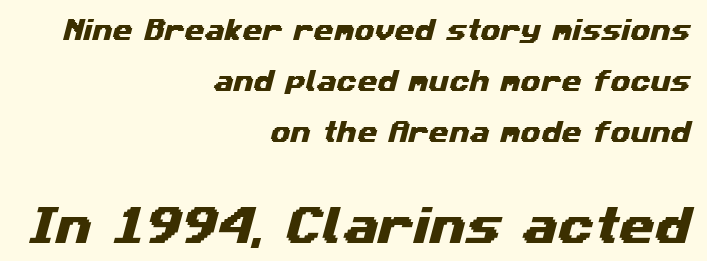
The image shows 41 px wide sans-serif type; set right-aligned, loose line spacing (2.21x), normal letter spacing, not underlined; the second (bottom) block is 1.78x larger; medium stroke contrast and a medium x-height.
